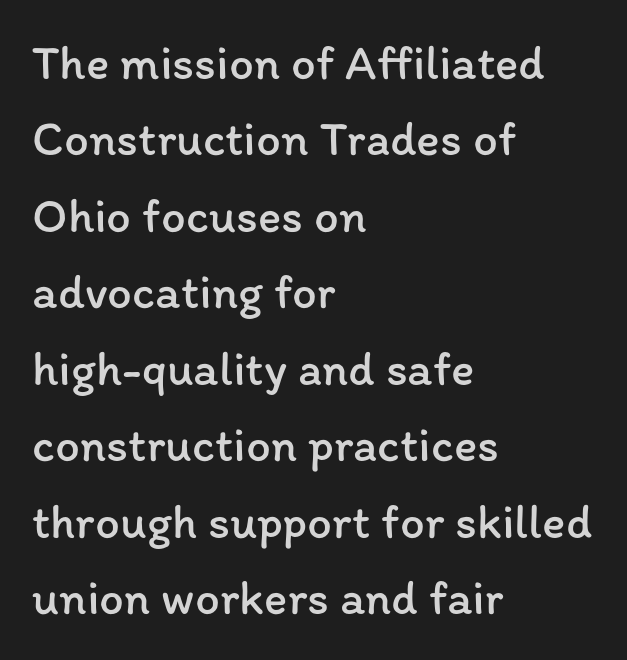
The image shows 49 px regular-weight type, upright; set left-aligned, normal line spacing (1.56x), normal letter spacing, not underlined; low stroke contrast and a medium x-height.
